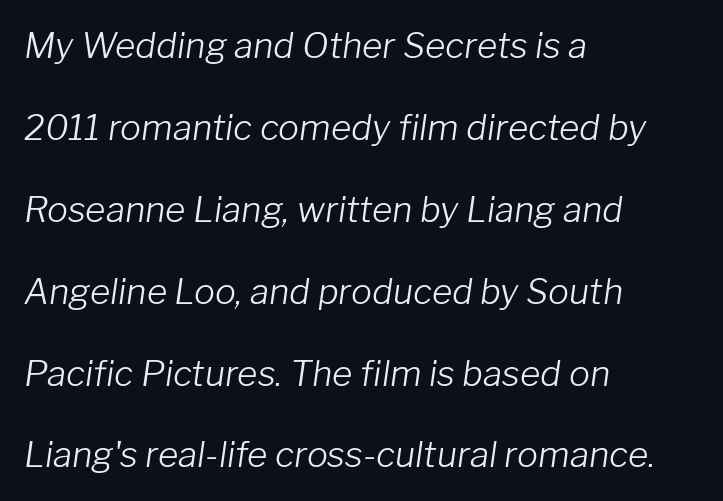
{"italic": "yes", "lean": "right", "slant_degrees": 8, "bold": "no", "weight": "light", "width": "normal", "stroke_contrast": "low", "x_height": "medium", "monospaced": "no", "underline": "no", "align": "left", "line_spacing": "loose", "line_spacing_ratio": 2.34, "letter_spacing": "normal", "letter_spacing_em": 0.0, "glyph_px": 35}
